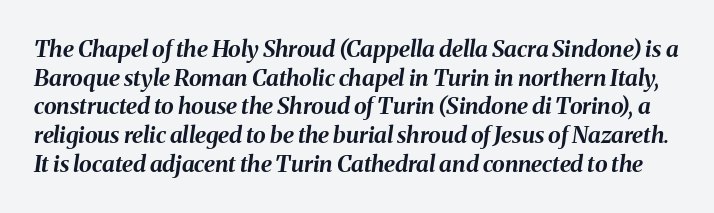
Q: Is the text bold? A: Yes.
Q: Is the text italic (slanted)? A: Yes, it leans right by about 8 degrees.
Q: Is the text underlined? A: No.
Q: Is the spacing between letters normal or unusually wide? A: Normal.
Q: Is the spacing between lines tight, normal or loose? A: Normal.
